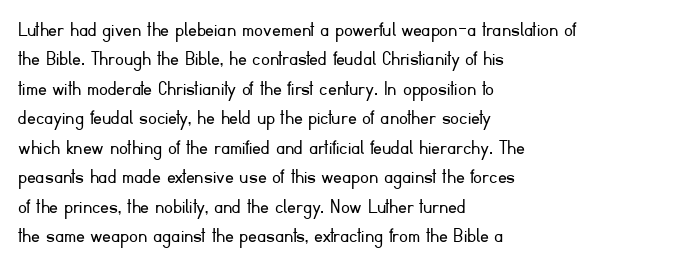
{"italic": "no", "bold": "no", "underline": "no", "align": "left", "line_spacing": "normal", "line_spacing_ratio": 1.34, "letter_spacing": "normal", "letter_spacing_em": 0.0, "glyph_px": 22}
